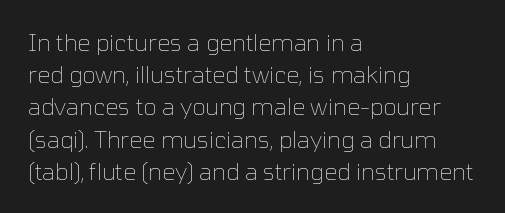
{"italic": "no", "bold": "no", "underline": "no", "align": "left", "line_spacing": "normal", "line_spacing_ratio": 1.4, "letter_spacing": "normal", "letter_spacing_em": 0.0, "glyph_px": 23}
